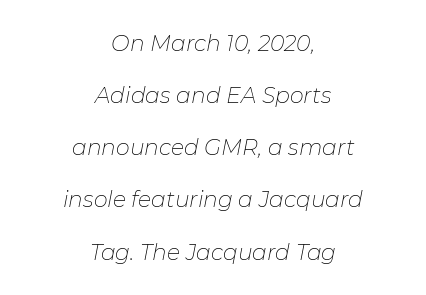
The image shows 22 px text type, italic (leaning right); set centered, loose line spacing (2.37x), normal letter spacing, not underlined.
